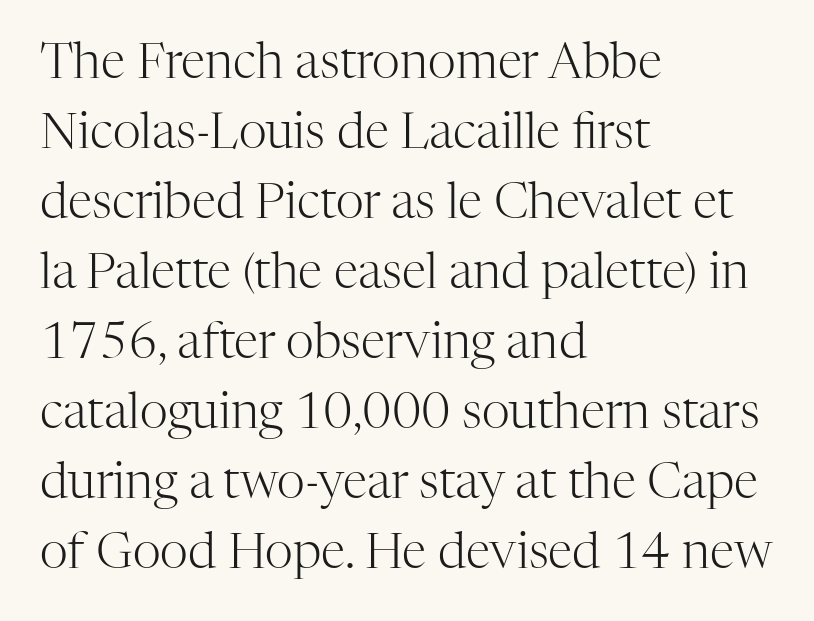
Q: Is the text bold? A: No.
Q: Is the text italic (slanted)? A: No, it is upright.
Q: Is the typeface a serif or a sans-serif typeface? A: Serif.
Q: Is the text underlined? A: No.
Q: How is the paragraph aligned? A: Left-aligned.
Q: Is the spacing between letters normal or unusually wide? A: Normal.
Q: Is the spacing between lines tight, normal or loose? A: Normal.
Q: Width (condensed, normal, or wide)? A: Normal.
Q: Stroke contrast? A: High.
Q: x-height? A: Medium.
Q: Monospaced? A: No.
